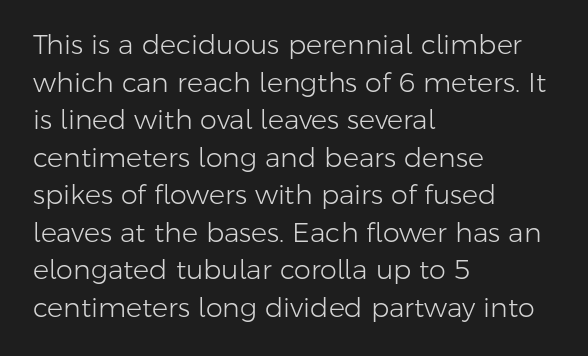
{"italic": "no", "bold": "no", "underline": "no", "align": "left", "line_spacing": "normal", "line_spacing_ratio": 1.39, "letter_spacing": "normal", "letter_spacing_em": 0.0, "glyph_px": 27}
